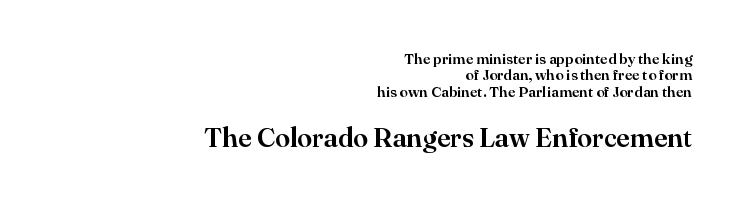
Q: Is the text italic (slanted)? A: No, it is upright.
Q: Is the text underlined? A: No.
Q: How is the paragraph aligned? A: Right-aligned.
Q: Is the spacing between letters normal or unusually wide? A: Normal.
Q: Is the spacing between lines tight, normal or loose? A: Tight.
Q: Which block of text is set in a larger size, the first (top) or the second (bottom)? A: The second (bottom) one.
